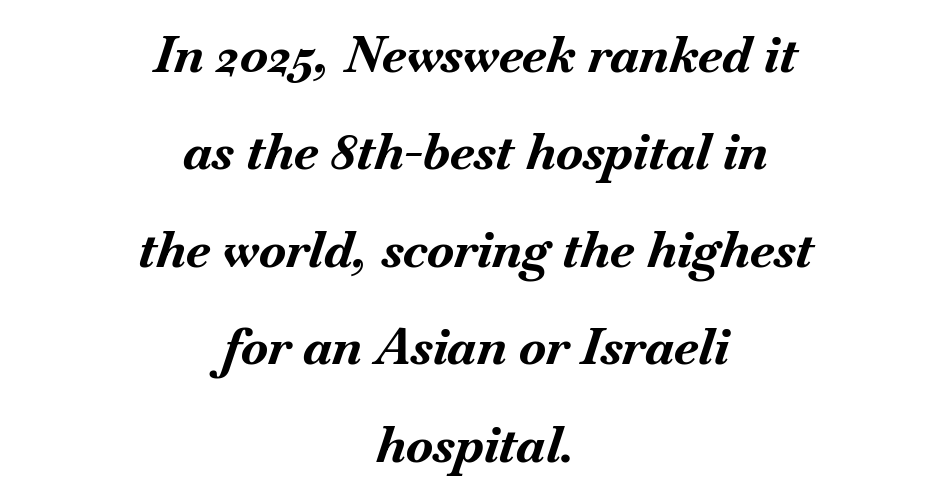
The image shows 50 px bold type, italic (leaning right); set centered, loose line spacing (1.95x), normal letter spacing, not underlined; medium stroke contrast and a small x-height.
